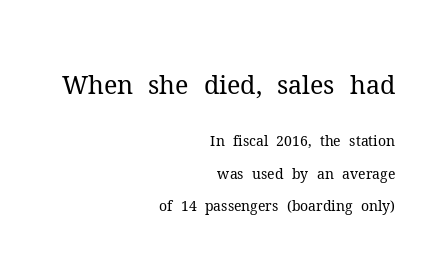
Q: Is the text bold? A: No.
Q: Is the text italic (slanted)? A: No, it is upright.
Q: Is the text underlined? A: No.
Q: How is the paragraph aligned? A: Right-aligned.
Q: Is the spacing between letters normal or unusually wide? A: Normal.
Q: Is the spacing between lines tight, normal or loose? A: Loose.
Q: Which block of text is set in a larger size, the first (top) or the second (bottom)? A: The first (top) one.
